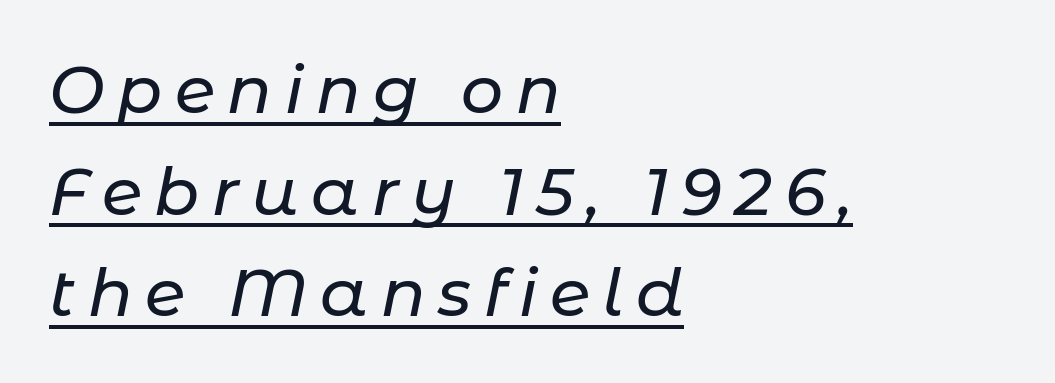
The sample's only ornament is a line tracing under the words. Slant detected: the letters are inclined. The rag falls on the right side of this text block. The letters advance in unequal steps, a hallmark of proportional type.
